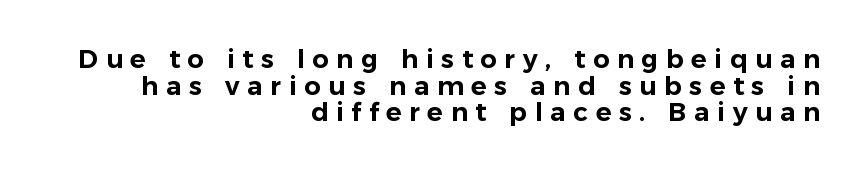
The image shows 26 px text type, upright; set right-aligned, tight line spacing (1.02x), unusually wide letter spacing (+0.29 em), not underlined.
